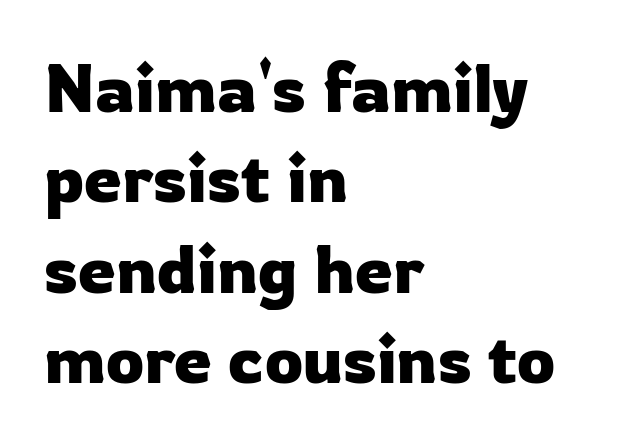
The image shows 68 px sans-serif type, upright; set left-aligned, normal line spacing (1.33x), normal letter spacing, not underlined; low stroke contrast and a medium x-height.
